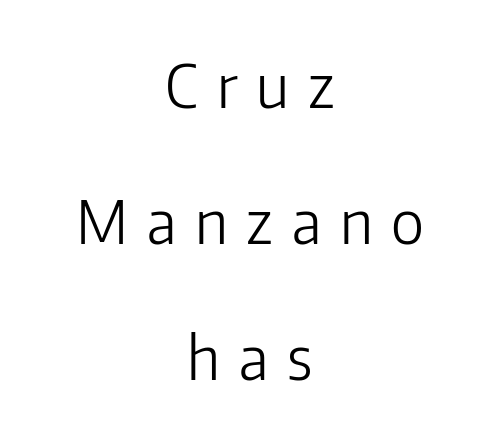
Q: Is the text bold? A: No.
Q: Is the text italic (slanted)? A: No, it is upright.
Q: Is the typeface a serif or a sans-serif typeface? A: Sans-serif.
Q: Is the text underlined? A: No.
Q: How is the paragraph aligned? A: Centered.
Q: Is the spacing between letters normal or unusually wide? A: Unusually wide.
Q: Is the spacing between lines tight, normal or loose? A: Loose.
Q: Width (condensed, normal, or wide)? A: Normal.
Q: Stroke contrast? A: Low.
Q: x-height? A: Medium.
Q: Monospaced? A: No.
